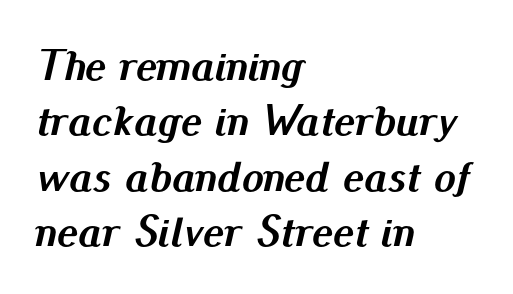
What's the leading like? Ordinary, nothing unusual. Is the type bold? Yes — the strokes are clearly thick and heavy. Varying glyph widths throughout — classic text-font behaviour. Check the space under the baseline: it is left empty. Designer's note — italics engaged. Spacing between characters is what you'd get straight out of the box.
